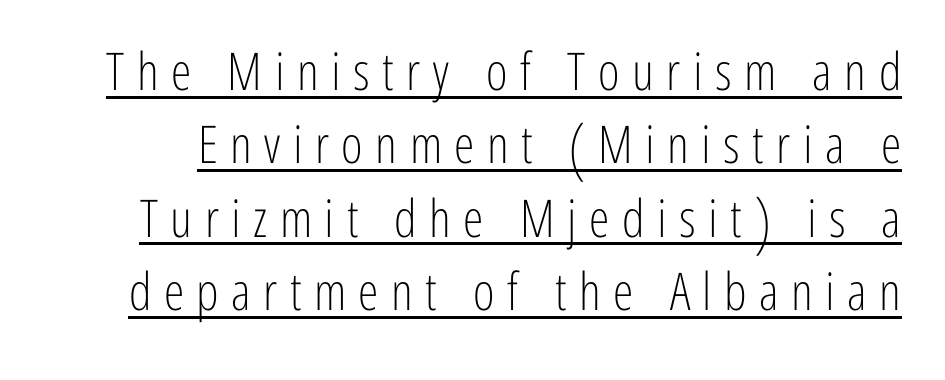
Interline gaps are of average width in this sample. Does the lettering tilt? It doesn't — this is upright. The font is comparable to plain body text, perhaps lighter. The typeface chosen for these lines omits serifs. You could only call the tracking loose — the letters float apart.
